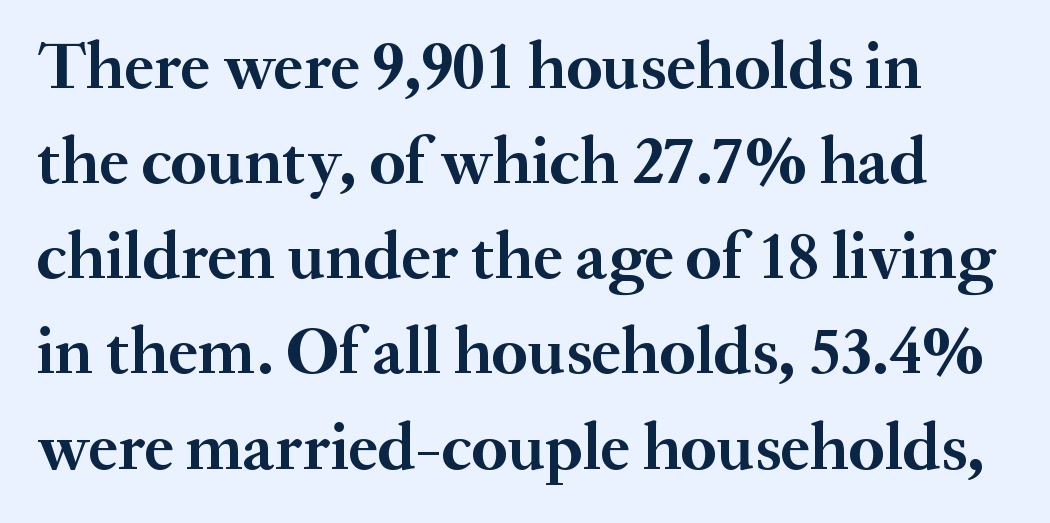
{"serif": "yes", "italic": "no", "bold": "yes", "weight": "semibold", "width": "normal", "stroke_contrast": "medium", "x_height": "small", "monospaced": "no", "underline": "no", "line_spacing": "normal", "line_spacing_ratio": 1.42, "letter_spacing": "normal", "letter_spacing_em": 0.0, "glyph_px": 67}
